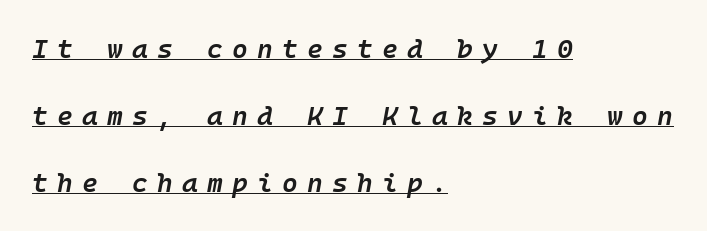
Leading: increased. Every character sits at an angle, as italics do. Underlined type. This sample uses expanded letter spacing, leaving extra air between glyphs. These lines stack with their left ends in a neat column. These lines carry some extra weight — a demibold, not a full bold.
